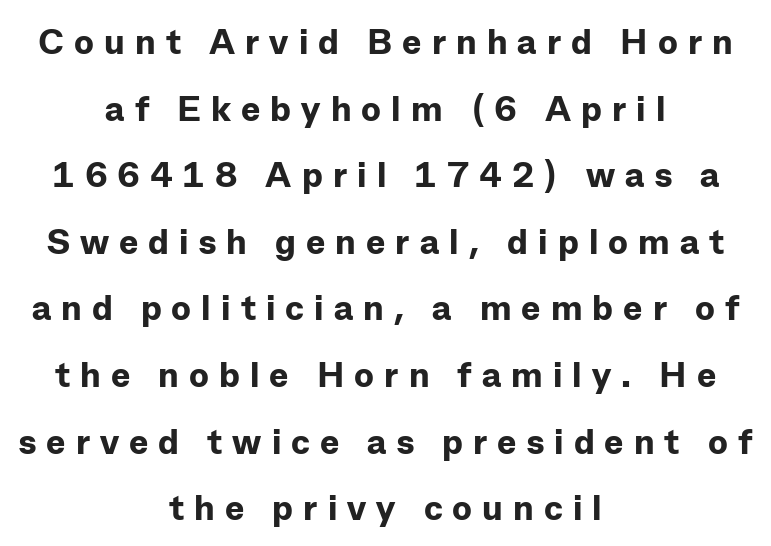
Vertical strokes here are truly vertical. Is the type bold? Yes — the strokes are clearly thick and heavy. The face used here is proportionally spaced, like ordinary book or web type. Descenders are the only things crossing below the line. Here the glyphs are tracked loosely, breaking word shapes into spaced letters.
